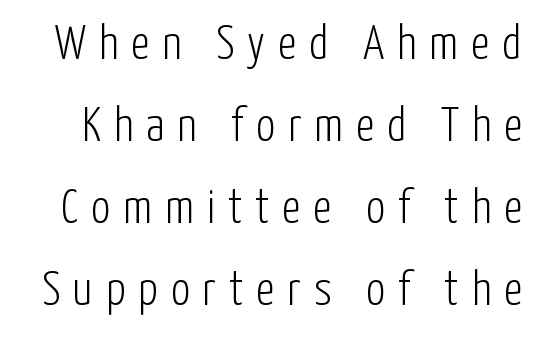
{"serif": "no", "italic": "no", "bold": "no", "weight": "light", "width": "condensed", "stroke_contrast": "low", "x_height": "medium", "monospaced": "no", "underline": "no", "line_spacing_ratio": 1.71, "letter_spacing": "wide", "letter_spacing_em": 0.27, "glyph_px": 48}
